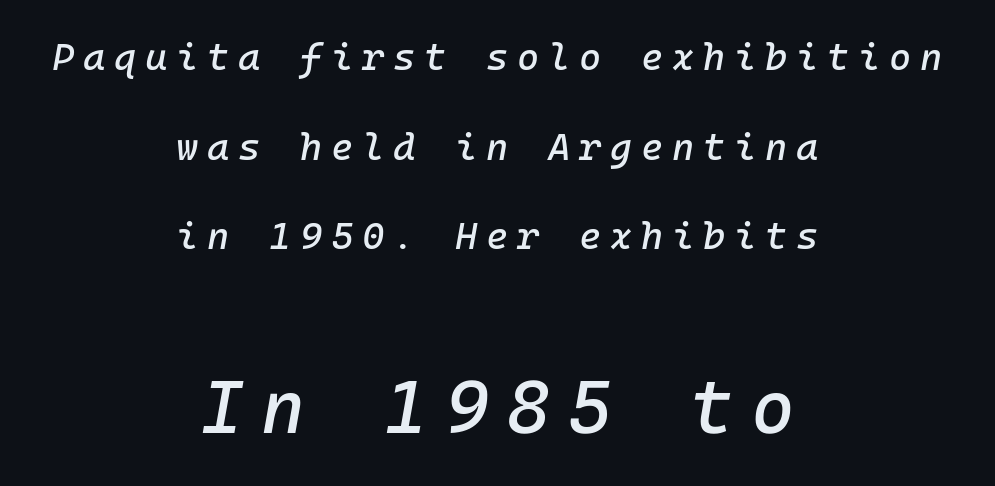
Q: Is the text italic (slanted)? A: Yes, it leans right by about 10 degrees.
Q: Is the text underlined? A: No.
Q: How is the paragraph aligned? A: Centered.
Q: Is the spacing between letters normal or unusually wide? A: Unusually wide.
Q: Is the spacing between lines tight, normal or loose? A: Loose.
Q: Which block of text is set in a larger size, the first (top) or the second (bottom)? A: The second (bottom) one.
Q: Width (condensed, normal, or wide)? A: Normal.
Q: Stroke contrast? A: Low.
Q: x-height? A: Medium.
